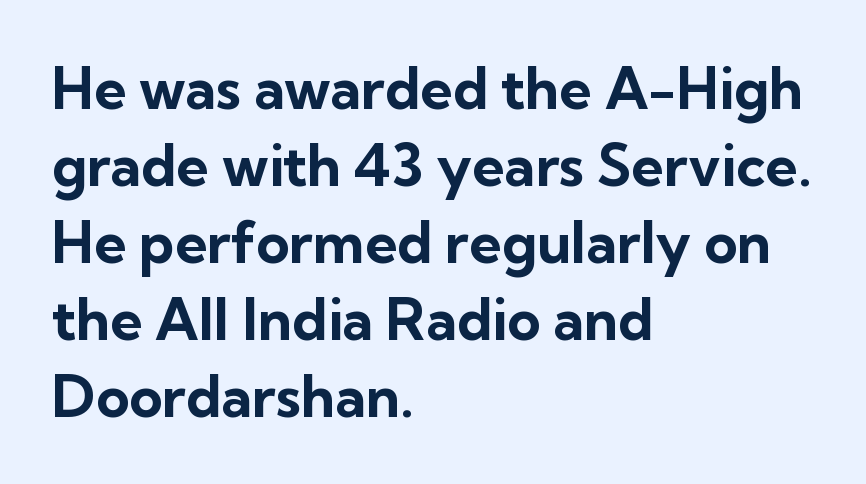
{"serif": "no", "italic": "no", "bold": "yes", "weight": "bold", "width": "normal", "stroke_contrast": "low", "x_height": "medium", "monospaced": "no", "underline": "no", "align": "left", "line_spacing": "normal", "line_spacing_ratio": 1.35, "letter_spacing": "normal", "letter_spacing_em": 0.0, "glyph_px": 57}
